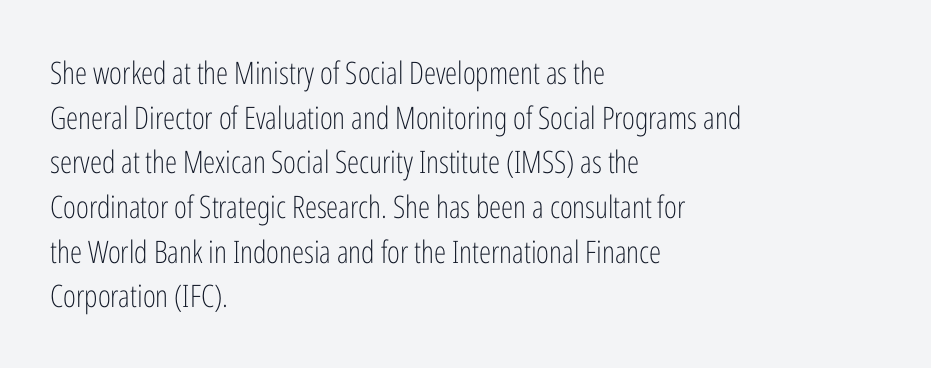
{"serif": "no", "italic": "no", "bold": "no", "weight": "light", "width": "condensed", "stroke_contrast": "low", "x_height": "medium", "monospaced": "no", "underline": "no", "align": "left", "line_spacing": "normal", "line_spacing_ratio": 1.44, "letter_spacing": "normal", "letter_spacing_em": 0.0, "glyph_px": 31}
